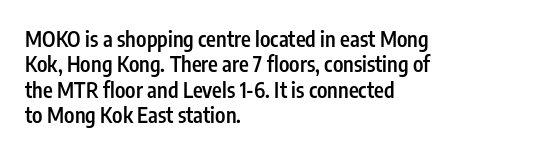
{"italic": "no", "bold": "semi", "underline": "no", "align": "left", "line_spacing_ratio": 1.21, "letter_spacing": "normal", "letter_spacing_em": 0.0, "glyph_px": 21}
